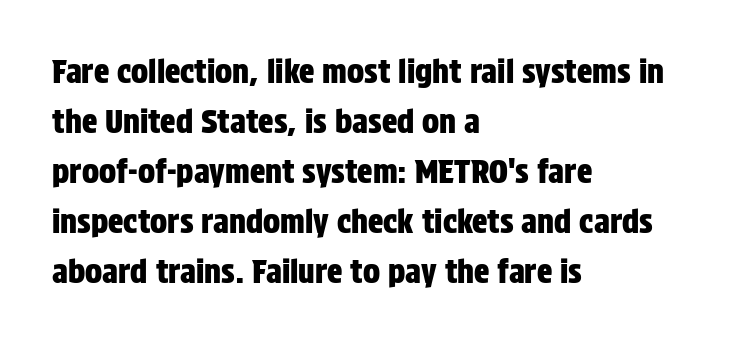
Q: Is the text italic (slanted)? A: No, it is upright.
Q: Is the typeface a serif or a sans-serif typeface? A: Sans-serif.
Q: Is the text underlined? A: No.
Q: How is the paragraph aligned? A: Left-aligned.
Q: Is the spacing between letters normal or unusually wide? A: Normal.
Q: Is the spacing between lines tight, normal or loose? A: Normal.
Q: Width (condensed, normal, or wide)? A: Condensed.
Q: Stroke contrast? A: Low.
Q: x-height? A: Large.
Q: Monospaced? A: No.
